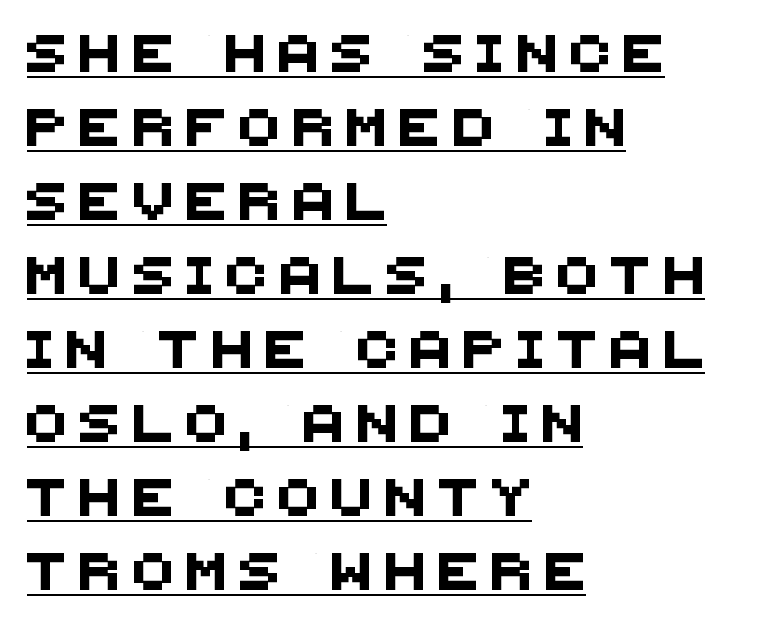
{"serif": "no", "width": "normal", "stroke_contrast": "medium", "x_height": "large", "monospaced": "no", "underline": "yes", "align": "left", "line_spacing": "loose", "line_spacing_ratio": 2.0, "letter_spacing": "wide", "letter_spacing_em": 0.37, "glyph_px": 37}
